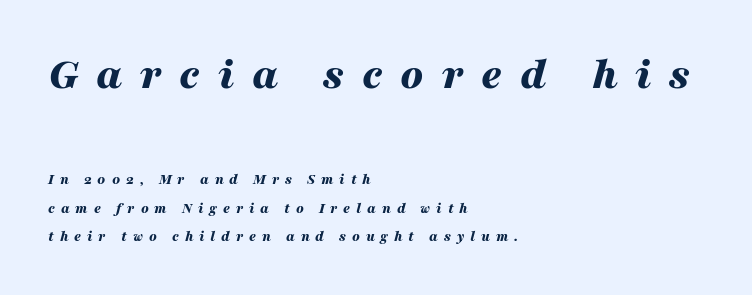
{"italic": "yes", "lean": "right", "slant_degrees": 16, "bold": "yes", "weight": "bold", "width": "wide", "stroke_contrast": "medium", "x_height": "medium", "monospaced": "no", "underline": "no", "align": "left", "line_spacing": "loose", "line_spacing_ratio": 1.91, "letter_spacing": "wide", "letter_spacing_em": 0.39, "larger_block": "first", "size_ratio": 3.0, "glyph_px": 45}
